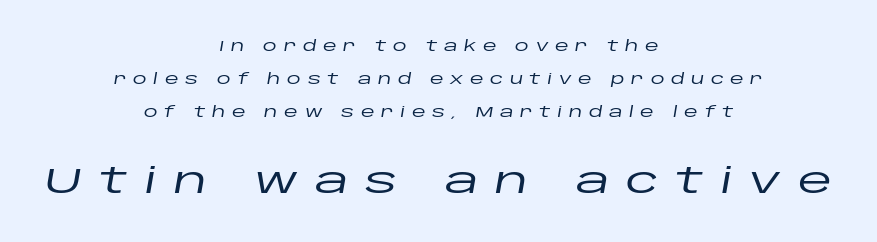
{"italic": "yes", "lean": "right", "slant_degrees": 10, "width": "wide", "stroke_contrast": "low", "x_height": "large", "monospaced": "no", "underline": "no", "align": "center", "line_spacing": "loose", "line_spacing_ratio": 2.34, "letter_spacing": "wide", "letter_spacing_em": 0.47, "larger_block": "second", "size_ratio": 2.5, "glyph_px": 35}
